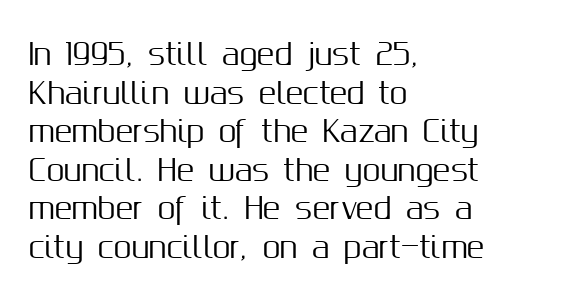
Serifs: no, the terminals of the letterforms are clean. The rendering keeps characters at their native spacing. Each letter keeps its own natural width here, so spacing adapts to shape. Descender tails drop into unmarked territory. If you drew a ruler down the left edge, every line would touch it. Style check: upright.
